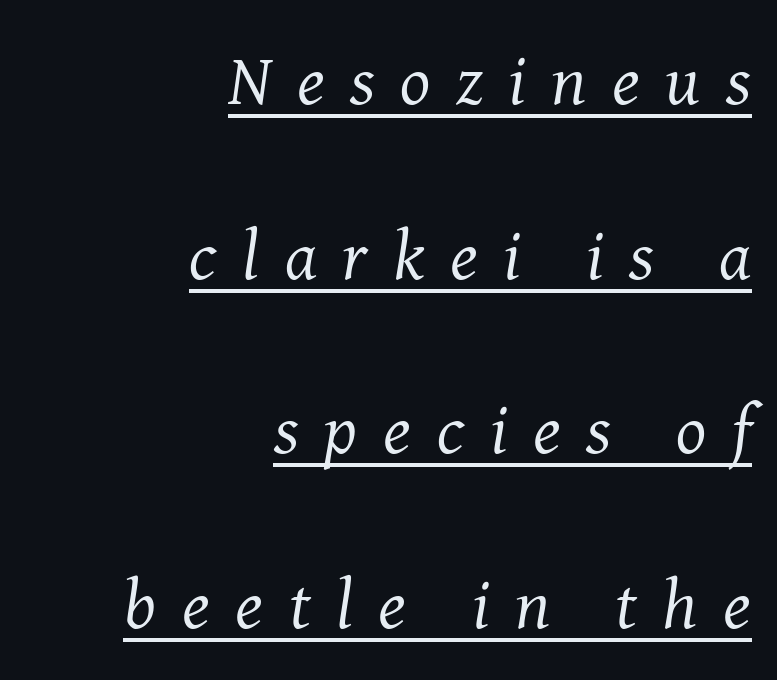
{"serif": "yes", "italic": "yes", "lean": "right", "slant_degrees": 8, "bold": "no", "weight": "regular", "width": "normal", "stroke_contrast": "medium", "x_height": "medium", "monospaced": "no", "underline": "yes", "align": "right", "line_spacing": "loose", "line_spacing_ratio": 2.46, "letter_spacing": "wide", "letter_spacing_em": 0.36, "glyph_px": 71}
